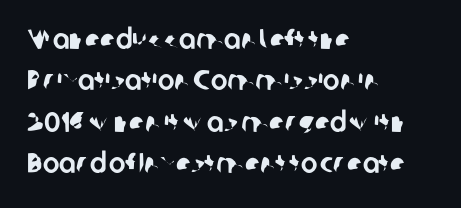
The image shows 28 px sans-serif type; set left-aligned, normal line spacing (1.48x), normal letter spacing, not underlined; low stroke contrast and a medium x-height.
